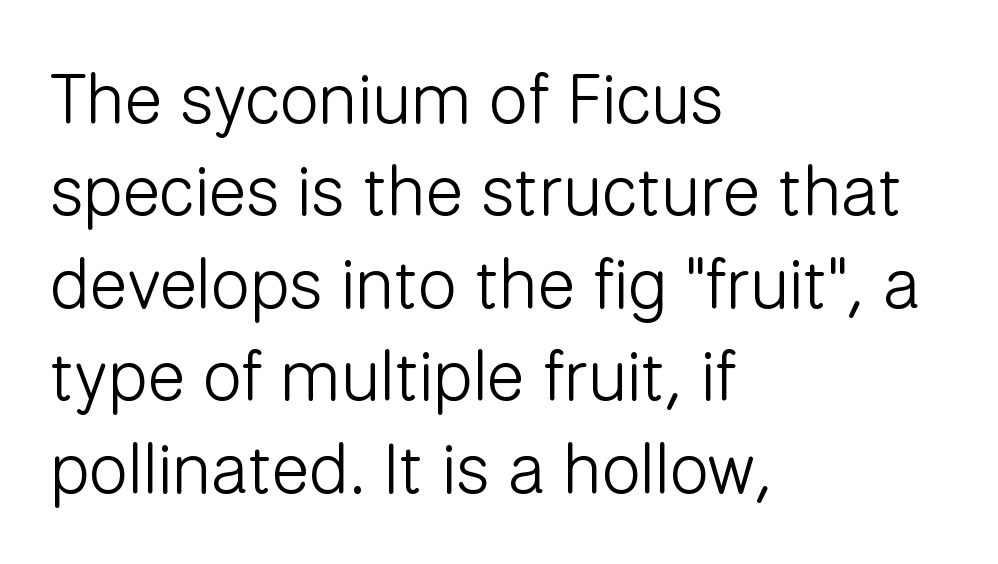
Nobody drew a line under any word here. Evenly set lines give the paragraph a standard silhouette. Nope, not italic — everything's standing straight. Default kerning and tracking; the words read as compact shapes.
